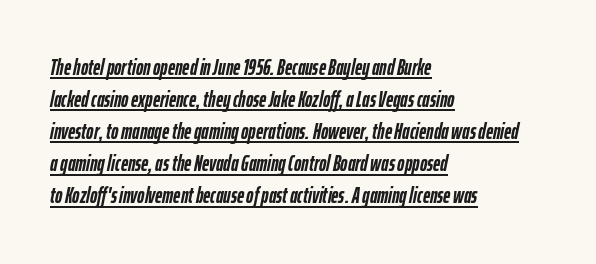
Students, observe the line beneath the letters — that is underlining. Is the letter spacing exaggerated? No — it looks like the ordinary default. All the whitespace from short lines collects on the right. Line spacing here is normal. Summary of weight: heavy, a full bold. Compared with ordinary roman type, these characters are visibly tilted.
